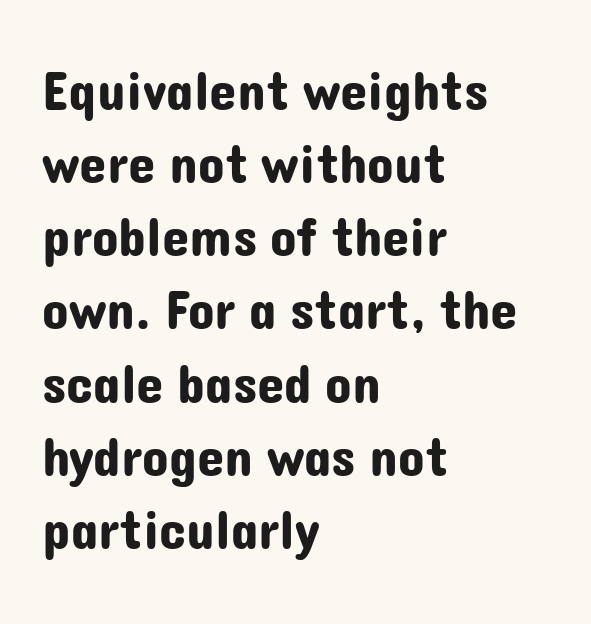
Q: Is the text italic (slanted)? A: No, it is upright.
Q: Is the typeface a serif or a sans-serif typeface? A: Sans-serif.
Q: Is the text underlined? A: No.
Q: How is the paragraph aligned? A: Left-aligned.
Q: Is the spacing between letters normal or unusually wide? A: Normal.
Q: Is the spacing between lines tight, normal or loose? A: Normal.
Q: Width (condensed, normal, or wide)? A: Normal.
Q: Stroke contrast? A: Low.
Q: x-height? A: Medium.
Q: Monospaced? A: No.
